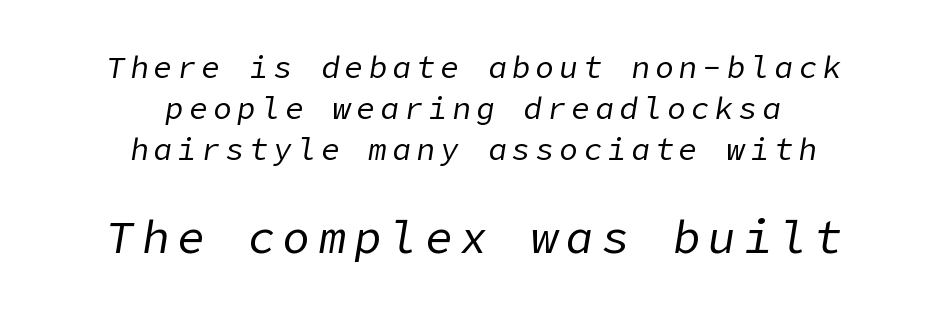
The image shows 46 px regular-weight type, italic (leaning right); set centered, normal line spacing (1.33x), not underlined; the second (bottom) block is 1.48x larger; low stroke contrast and a medium x-height.
